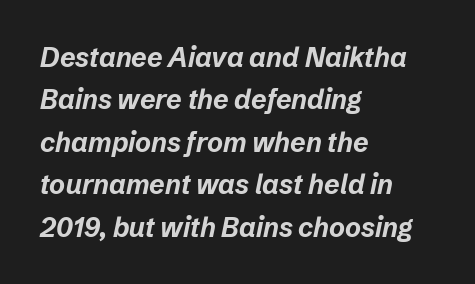
Q: Is the text bold? A: Yes.
Q: Is the text italic (slanted)? A: Yes, it leans right by about 12 degrees.
Q: Is the text underlined? A: No.
Q: How is the paragraph aligned? A: Left-aligned.
Q: Is the spacing between letters normal or unusually wide? A: Normal.
Q: Is the spacing between lines tight, normal or loose? A: Normal.
